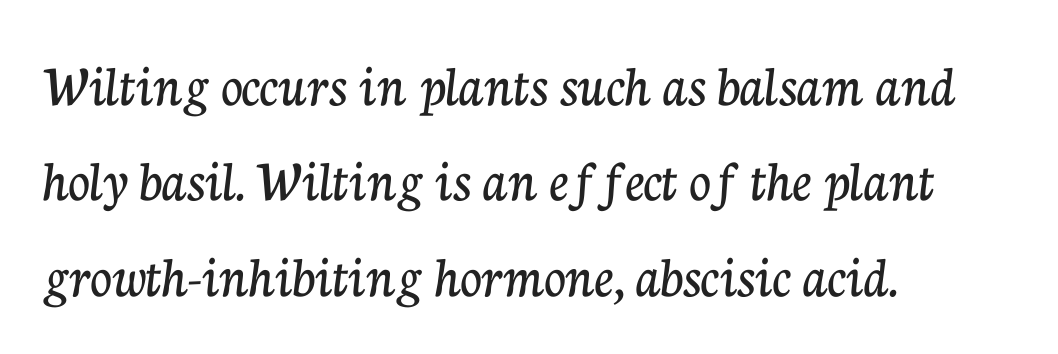
The characters display serif detailing at their extremities. A typesetter would call this proportional, since set widths differ per character. Bare-footed words on every line. These lines are set flush left with a ragged right edge. Does the leading feel generous? No, just average.
